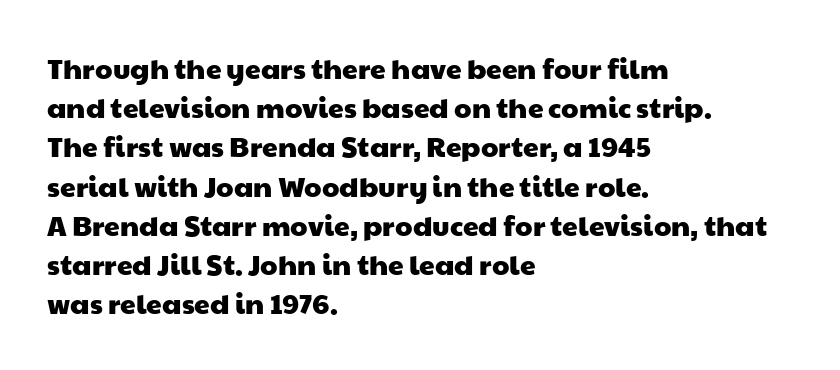
The image shows 28 px wide sans-serif type; set left-aligned, normal line spacing (1.4x), normal letter spacing, not underlined; low stroke contrast and a medium x-height.
